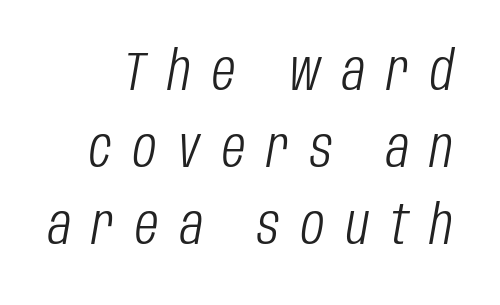
{"italic": "yes", "lean": "right", "slant_degrees": 10, "bold": "no", "weight": "light", "width": "condensed", "stroke_contrast": "low", "x_height": "large", "monospaced": "no", "underline": "no", "line_spacing": "normal", "line_spacing_ratio": 1.43, "letter_spacing": "wide", "letter_spacing_em": 0.4, "glyph_px": 54}
